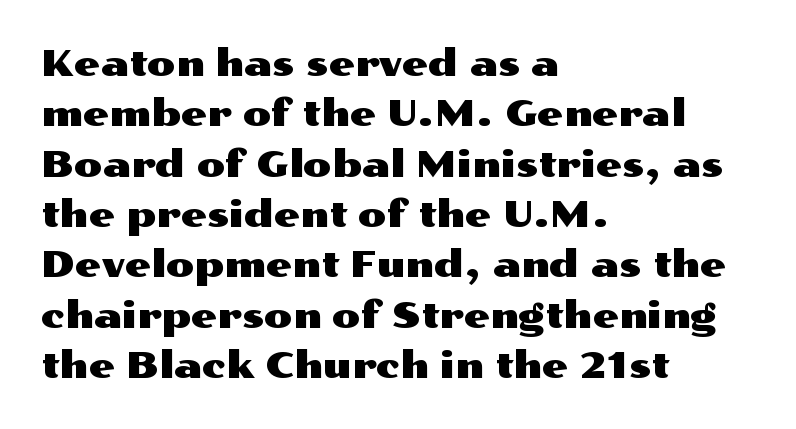
{"serif": "no", "italic": "no", "width": "wide", "stroke_contrast": "medium", "x_height": "medium", "monospaced": "no", "underline": "no", "align": "left", "line_spacing": "normal", "line_spacing_ratio": 1.36, "letter_spacing": "normal", "letter_spacing_em": 0.0, "glyph_px": 37}
